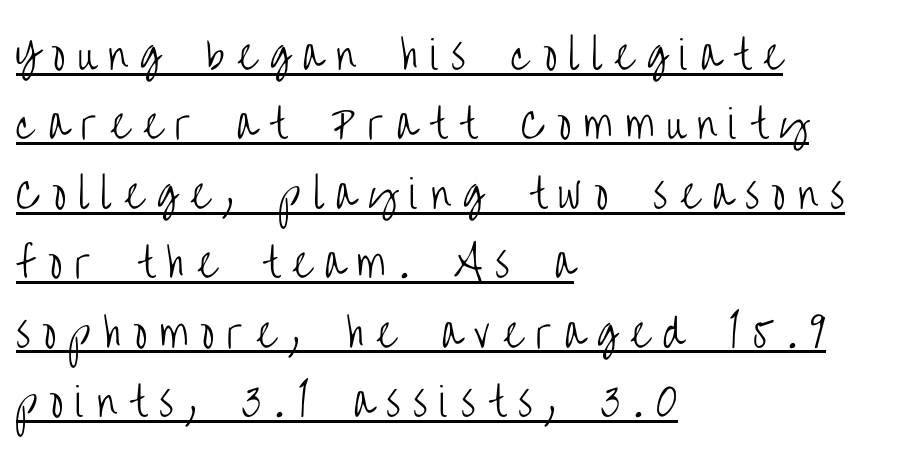
Q: Is the text bold? A: No.
Q: Is the text italic (slanted)? A: No, it is upright.
Q: Is the typeface a serif or a sans-serif typeface? A: Sans-serif.
Q: Is the text underlined? A: Yes.
Q: How is the paragraph aligned? A: Left-aligned.
Q: Is the spacing between letters normal or unusually wide? A: Unusually wide.
Q: Width (condensed, normal, or wide)? A: Condensed.
Q: Stroke contrast? A: Low.
Q: x-height? A: Large.
Q: Monospaced? A: No.
